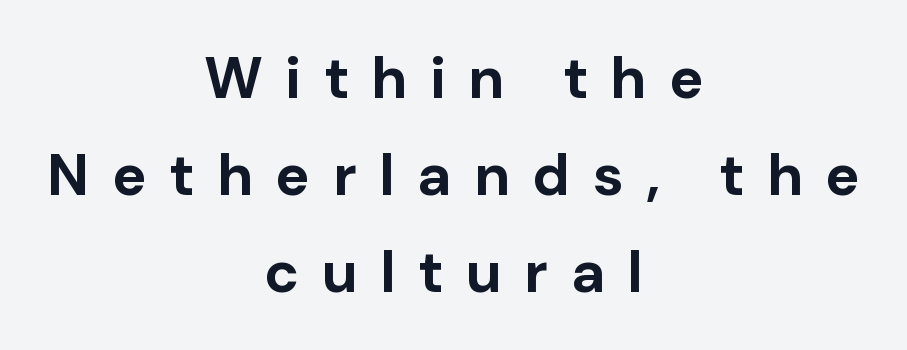
{"serif": "no", "italic": "no", "bold": "yes", "weight": "bold", "width": "normal", "stroke_contrast": "low", "x_height": "medium", "monospaced": "no", "underline": "no", "align": "center", "line_spacing": "normal", "line_spacing_ratio": 1.67, "letter_spacing": "wide", "letter_spacing_em": 0.39, "glyph_px": 58}
